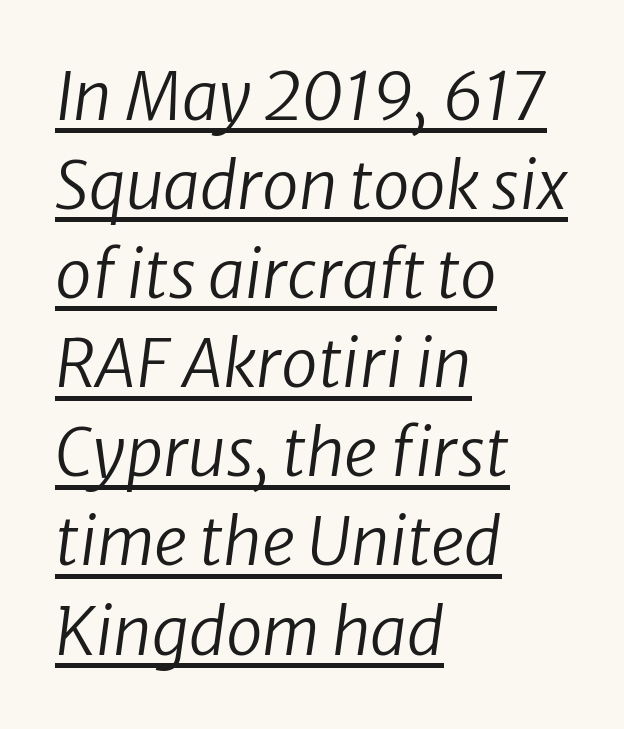
Q: Is the text bold? A: No.
Q: Is the text italic (slanted)? A: Yes, it leans right by about 8 degrees.
Q: Is the text underlined? A: Yes.
Q: How is the paragraph aligned? A: Left-aligned.
Q: Is the spacing between letters normal or unusually wide? A: Normal.
Q: Is the spacing between lines tight, normal or loose? A: Normal.
Q: Width (condensed, normal, or wide)? A: Normal.
Q: Stroke contrast? A: Low.
Q: x-height? A: Medium.
Q: Monospaced? A: No.
